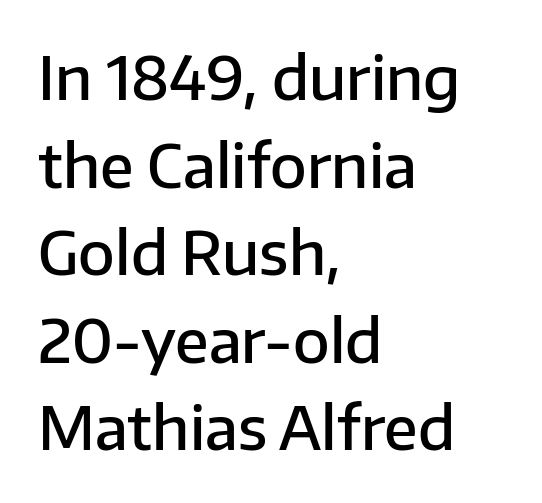
{"serif": "no", "italic": "no", "bold": "semi", "weight": "semibold", "width": "normal", "stroke_contrast": "low", "x_height": "medium", "monospaced": "no", "underline": "no", "align": "left", "line_spacing": "normal", "line_spacing_ratio": 1.46, "letter_spacing": "normal", "letter_spacing_em": 0.0, "glyph_px": 60}
